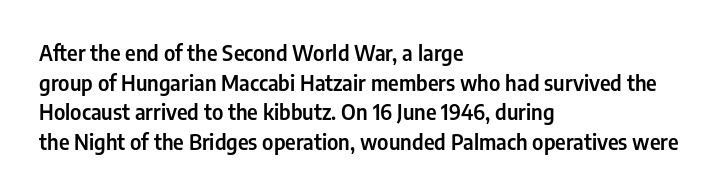
Q: Is the text italic (slanted)? A: No, it is upright.
Q: Is the text underlined? A: No.
Q: How is the paragraph aligned? A: Left-aligned.
Q: Is the spacing between letters normal or unusually wide? A: Normal.
Q: Is the spacing between lines tight, normal or loose? A: Normal.
